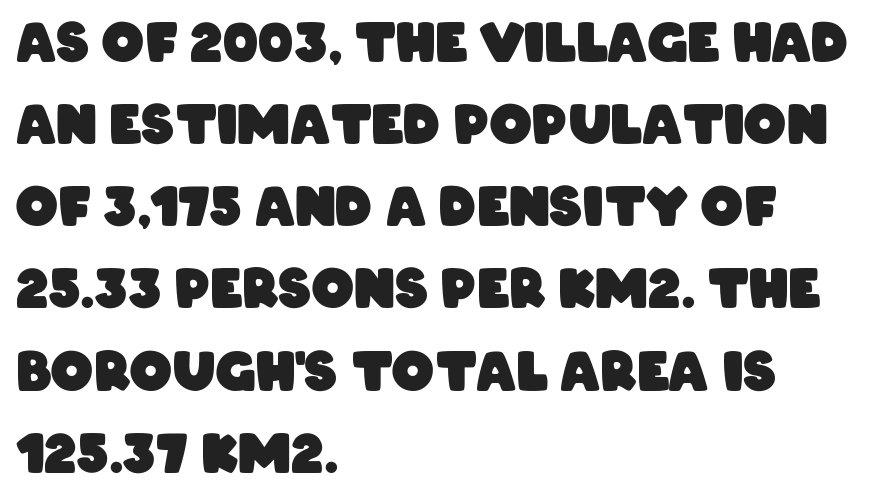
Thick stems and heavy bowls — unmistakably bold. Regular leading. Varying glyph widths throughout — classic text-font behaviour. The passage shown is typeset with a sans-serif family. Just letters on the line, the space beneath them empty. These lines keep a tight, regular rhythm from letter to letter.
